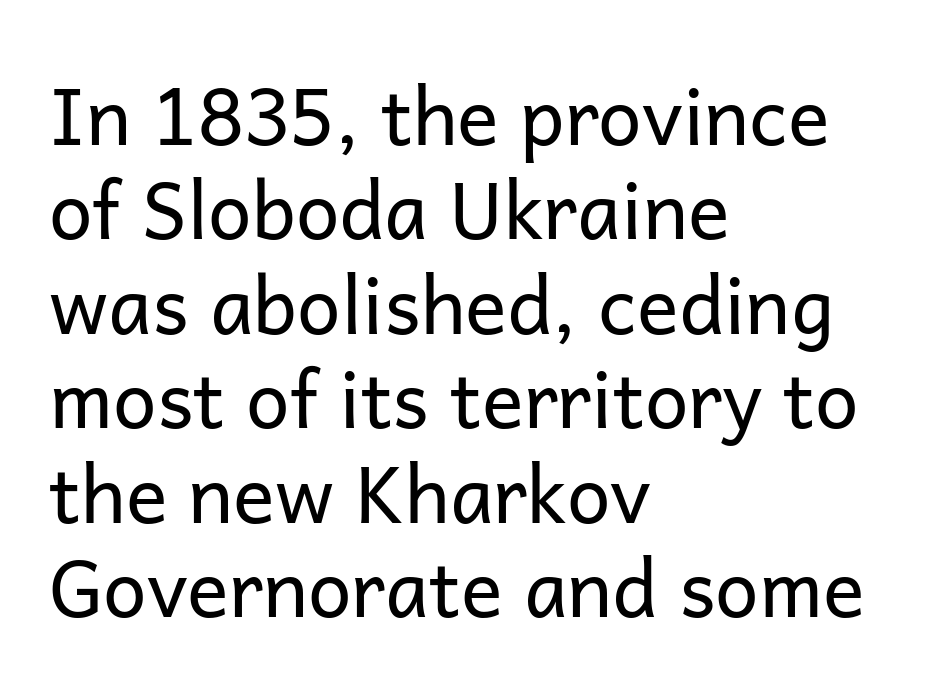
The image shows 78 px regular-weight sans-serif type, upright; set left-aligned, line spacing 1.21x, normal letter spacing, not underlined; low stroke contrast and a medium x-height.
